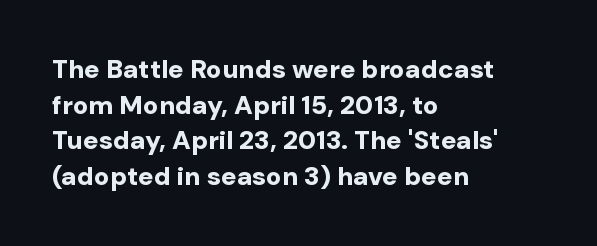
Q: Is the text bold? A: Yes.
Q: Is the text italic (slanted)? A: No, it is upright.
Q: Is the text underlined? A: No.
Q: How is the paragraph aligned? A: Left-aligned.
Q: Is the spacing between letters normal or unusually wide? A: Normal.
Q: Is the spacing between lines tight, normal or loose? A: Normal.
